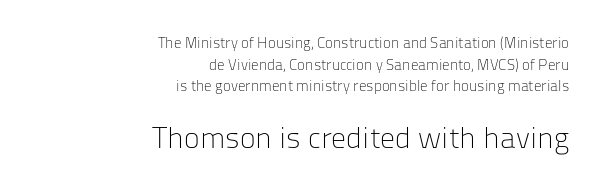
{"serif": "no", "italic": "no", "bold": "no", "weight": "light", "width": "normal", "stroke_contrast": "low", "x_height": "medium", "monospaced": "no", "underline": "no", "align": "right", "line_spacing": "normal", "line_spacing_ratio": 1.45, "letter_spacing": "normal", "letter_spacing_em": 0.0, "larger_block": "second", "size_ratio": 2.0, "glyph_px": 30}
